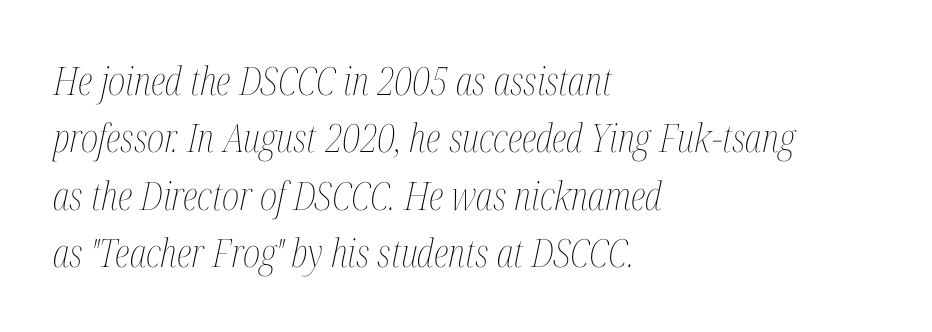
You could not count columns in this text — the font is proportionally spaced. Visually the block forms a straight wall on the left and a jagged coastline on the right. Compared with ordinary roman type, these characters are visibly tilted. This rendering features lettering with no underline.
